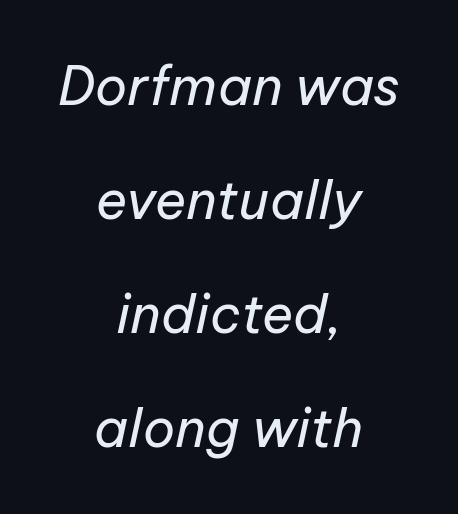
{"italic": "yes", "lean": "right", "slant_degrees": 12, "bold": "no", "weight": "regular", "width": "normal", "stroke_contrast": "low", "x_height": "medium", "monospaced": "no", "underline": "no", "align": "center", "line_spacing": "loose", "line_spacing_ratio": 2.15, "letter_spacing": "normal", "letter_spacing_em": 0.0, "glyph_px": 53}
